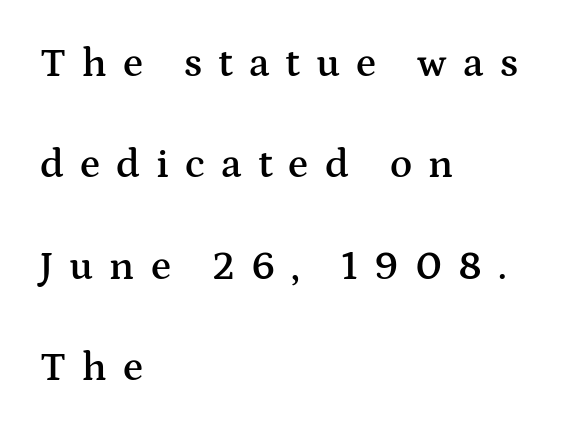
Q: Is the text bold? A: Semi-bold.
Q: Is the text italic (slanted)? A: No, it is upright.
Q: Is the typeface a serif or a sans-serif typeface? A: Serif.
Q: Is the text underlined? A: No.
Q: How is the paragraph aligned? A: Left-aligned.
Q: Is the spacing between letters normal or unusually wide? A: Unusually wide.
Q: Is the spacing between lines tight, normal or loose? A: Loose.
Q: Width (condensed, normal, or wide)? A: Wide.
Q: Stroke contrast? A: Medium.
Q: x-height? A: Medium.
Q: Monospaced? A: No.
